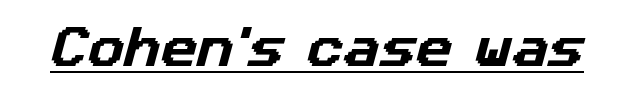
{"serif": "no", "width": "normal", "stroke_contrast": "low", "x_height": "medium", "monospaced": "no", "underline": "yes", "letter_spacing": "normal", "letter_spacing_em": 0.0, "glyph_px": 45}
